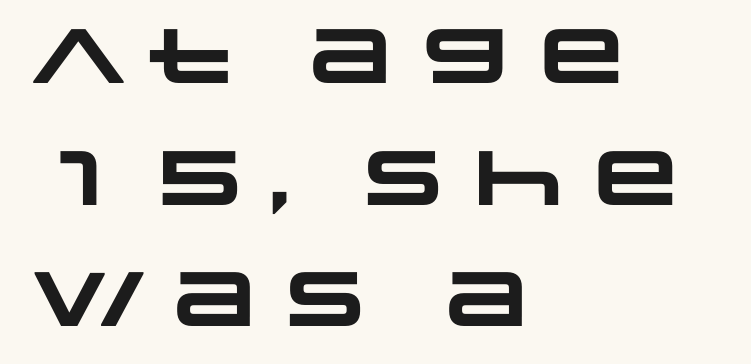
{"serif": "no", "bold": "yes", "weight": "heavy", "width": "wide", "stroke_contrast": "low", "x_height": "large", "monospaced": "no", "underline": "no", "align": "left", "line_spacing": "normal", "line_spacing_ratio": 1.58, "letter_spacing": "normal", "letter_spacing_em": 0.0, "glyph_px": 77}
